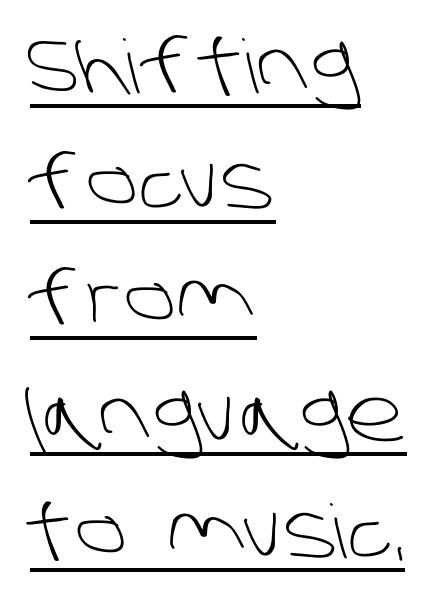
{"serif": "no", "bold": "no", "weight": "light", "width": "normal", "stroke_contrast": "low", "x_height": "large", "monospaced": "no", "underline": "yes", "align": "left", "line_spacing": "normal", "line_spacing_ratio": 1.57, "letter_spacing": "normal", "letter_spacing_em": 0.0, "glyph_px": 74}
